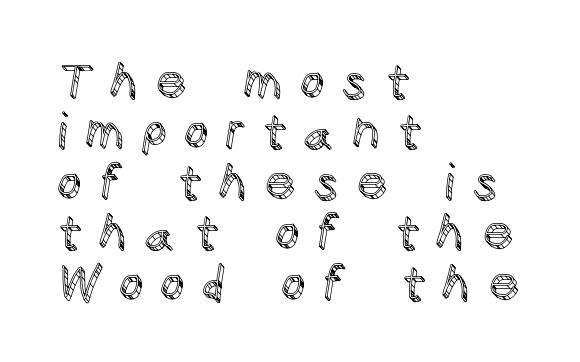
Notice how descenders almost collide with the ascenders below — that's tight leading. Anything drawn beneath the words? Only blank space. The passage shown is typed in a proportional face where columns would drift. The ragged edge is on the right, which tells us the setting is flush left. Display-style spreading of the glyphs; the letterfit is very open.
